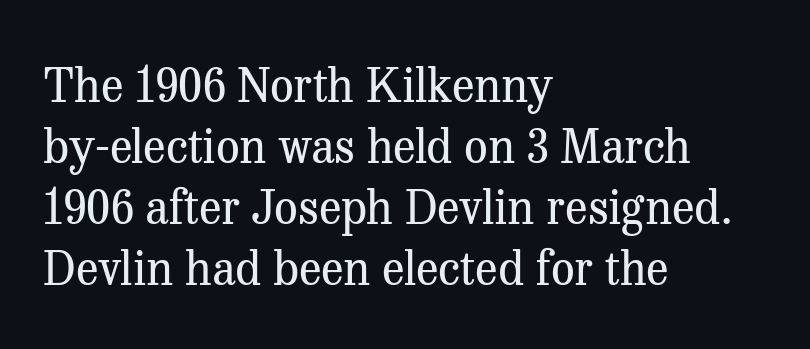
{"serif": "yes", "italic": "no", "bold": "no", "weight": "regular", "width": "normal", "stroke_contrast": "medium", "x_height": "medium", "monospaced": "no", "underline": "no", "align": "left", "line_spacing": "normal", "line_spacing_ratio": 1.3, "letter_spacing": "normal", "letter_spacing_em": 0.0, "glyph_px": 47}
